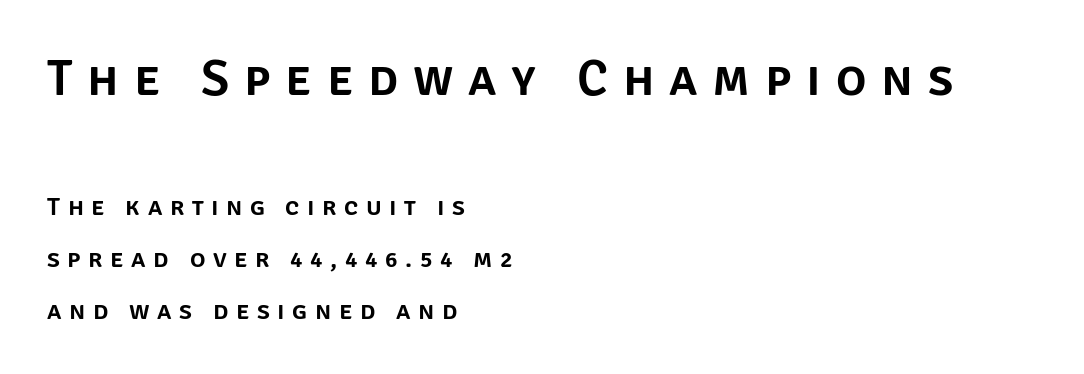
{"serif": "no", "italic": "no", "width": "normal", "stroke_contrast": "low", "x_height": "large", "monospaced": "no", "underline": "no", "align": "left", "line_spacing": "loose", "line_spacing_ratio": 2.0, "letter_spacing": "wide", "letter_spacing_em": 0.29, "larger_block": "first", "size_ratio": 1.96, "glyph_px": 51}
